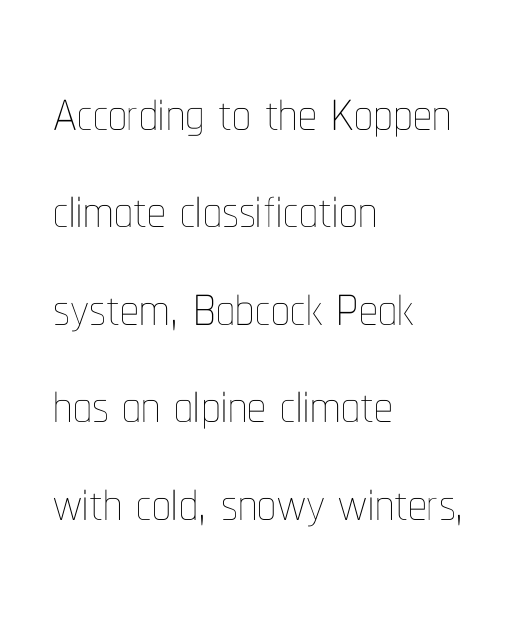
The image shows 75 px thin, condensed type, upright; set left-aligned, normal line spacing (1.3x), normal letter spacing, not underlined; low stroke contrast and a medium x-height.
